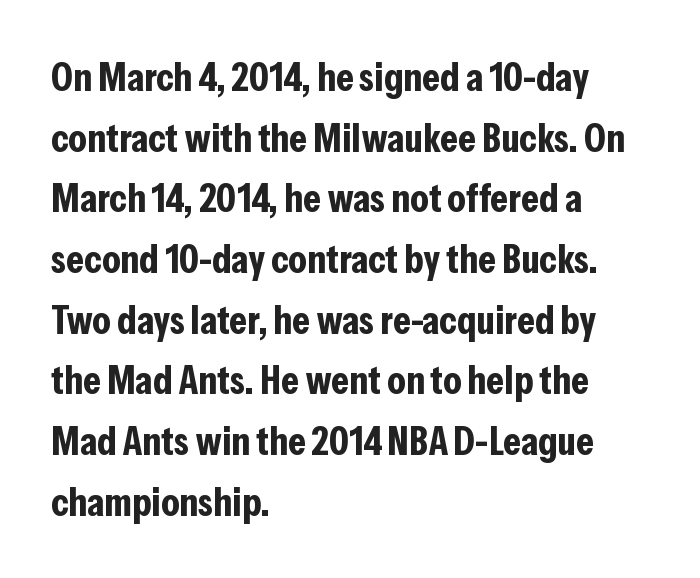
Q: Is the text bold? A: Yes.
Q: Is the text italic (slanted)? A: No, it is upright.
Q: Is the typeface a serif or a sans-serif typeface? A: Sans-serif.
Q: Is the text underlined? A: No.
Q: How is the paragraph aligned? A: Left-aligned.
Q: Is the spacing between letters normal or unusually wide? A: Normal.
Q: Is the spacing between lines tight, normal or loose? A: Normal.
Q: Width (condensed, normal, or wide)? A: Condensed.
Q: Stroke contrast? A: Low.
Q: x-height? A: Medium.
Q: Monospaced? A: No.
